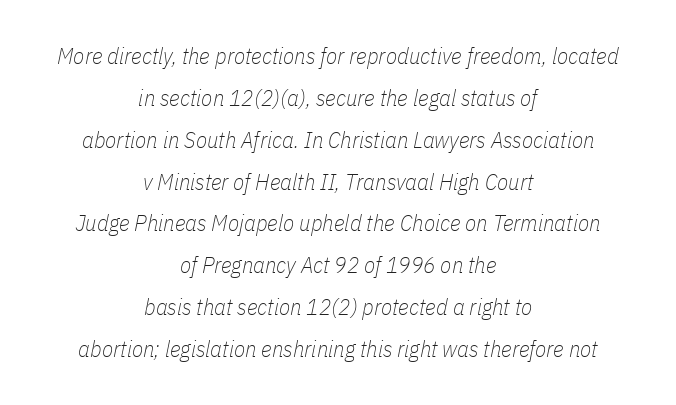
The image shows 23 px text type, italic (leaning right); set centered, line spacing 1.82x, normal letter spacing, not underlined.
